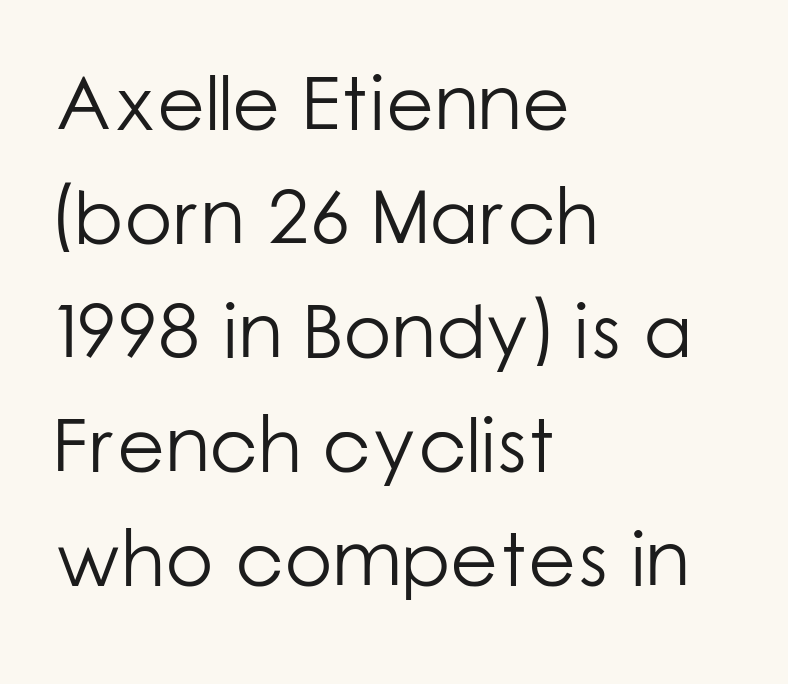
Q: Is the text bold? A: No.
Q: Is the text italic (slanted)? A: No, it is upright.
Q: Is the typeface a serif or a sans-serif typeface? A: Sans-serif.
Q: Is the text underlined? A: No.
Q: How is the paragraph aligned? A: Left-aligned.
Q: Is the spacing between letters normal or unusually wide? A: Normal.
Q: Is the spacing between lines tight, normal or loose? A: Normal.
Q: Width (condensed, normal, or wide)? A: Normal.
Q: Stroke contrast? A: Low.
Q: x-height? A: Medium.
Q: Monospaced? A: No.
